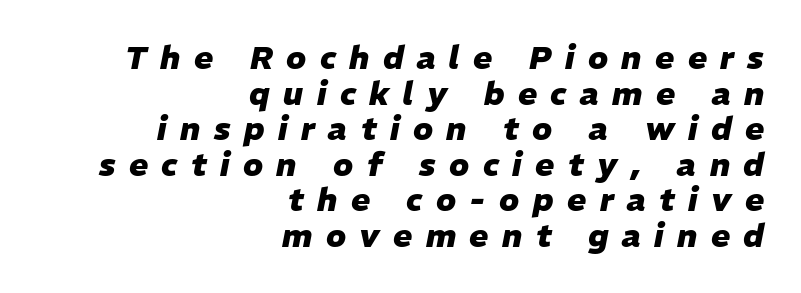
Q: Is the text bold? A: Yes.
Q: Is the text italic (slanted)? A: Yes, it leans right by about 11 degrees.
Q: Is the text underlined? A: No.
Q: How is the paragraph aligned? A: Right-aligned.
Q: Is the spacing between letters normal or unusually wide? A: Unusually wide.
Q: Is the spacing between lines tight, normal or loose? A: Tight.
Q: Width (condensed, normal, or wide)? A: Normal.
Q: Stroke contrast? A: Low.
Q: x-height? A: Medium.
Q: Monospaced? A: No.
